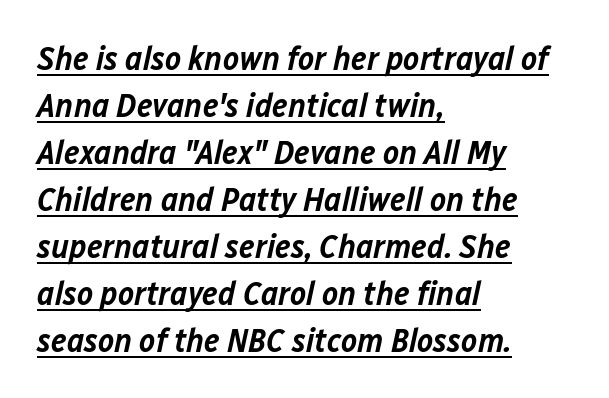
The image shows 34 px semibold type, italic (leaning right); set left-aligned, normal line spacing (1.38x), normal letter spacing, underlined; low stroke contrast and a medium x-height.
